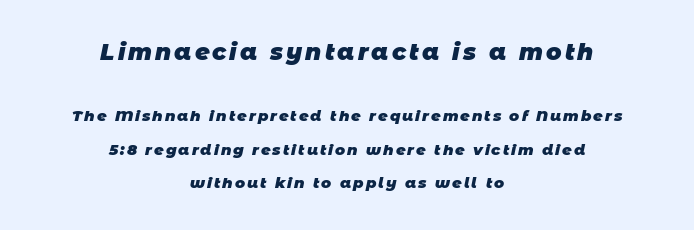
{"bold": "yes", "underline": "no", "align": "center", "line_spacing": "loose", "line_spacing_ratio": 2.22, "larger_block": "first", "size_ratio": 1.53, "glyph_px": 23}
